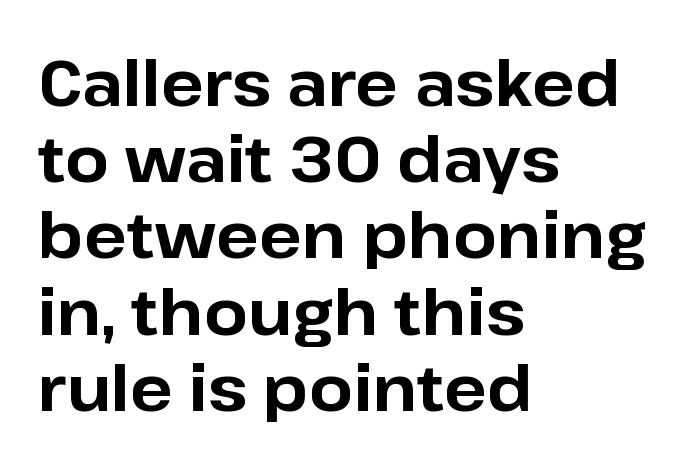
Q: Is the text bold? A: Yes.
Q: Is the text italic (slanted)? A: No, it is upright.
Q: Is the typeface a serif or a sans-serif typeface? A: Sans-serif.
Q: Is the text underlined? A: No.
Q: How is the paragraph aligned? A: Left-aligned.
Q: Is the spacing between letters normal or unusually wide? A: Normal.
Q: Width (condensed, normal, or wide)? A: Normal.
Q: Stroke contrast? A: Low.
Q: x-height? A: Medium.
Q: Monospaced? A: No.
